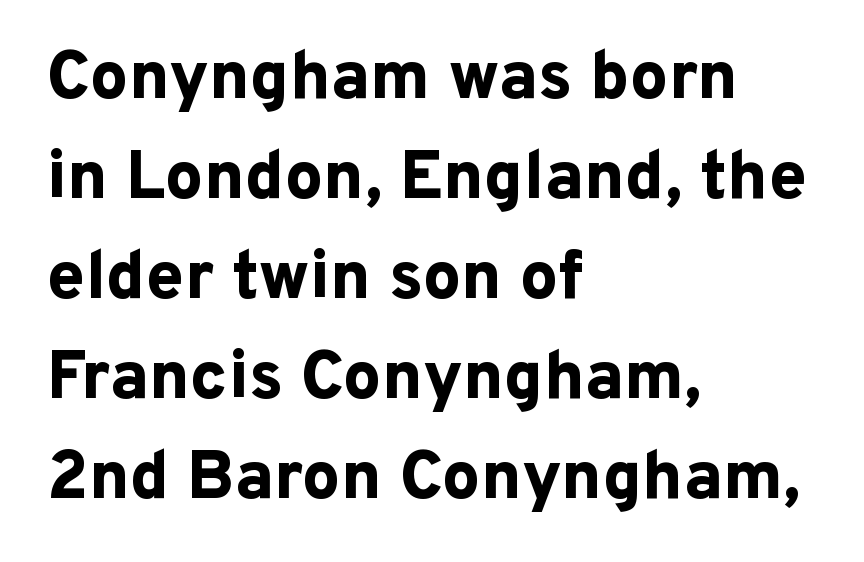
{"serif": "no", "italic": "no", "bold": "yes", "weight": "bold", "width": "normal", "stroke_contrast": "low", "x_height": "medium", "monospaced": "no", "underline": "no", "align": "left", "line_spacing": "normal", "line_spacing_ratio": 1.47, "letter_spacing": "normal", "letter_spacing_em": 0.0, "glyph_px": 68}
